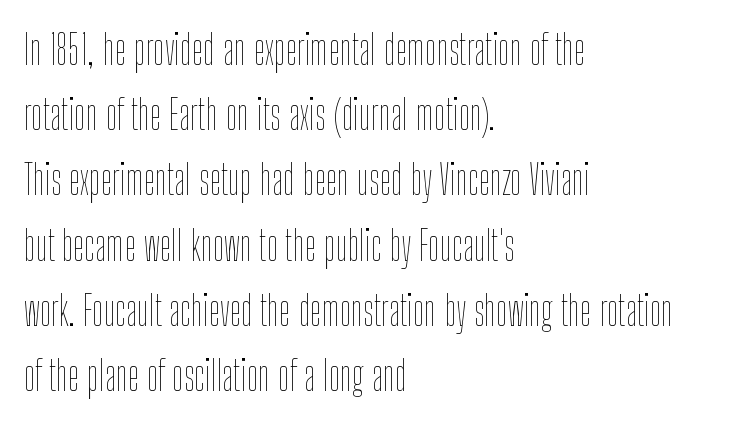
{"italic": "no", "bold": "no", "weight": "thin", "width": "condensed", "stroke_contrast": "low", "x_height": "medium", "monospaced": "no", "underline": "no", "align": "left", "line_spacing": "normal", "line_spacing_ratio": 1.59, "letter_spacing": "normal", "letter_spacing_em": 0.0, "glyph_px": 41}
